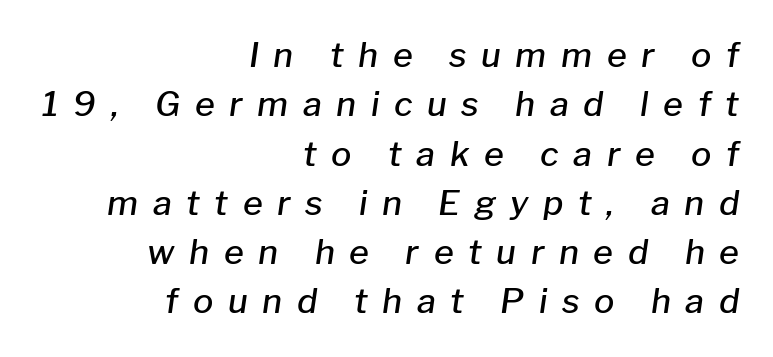
Slant detected: the letters are inclined. The passage shown is typed in a proportional face where columns would drift. The space beneath each line is pristine and unruled. Characters follow at a spacing far wider than the type designer built in.
